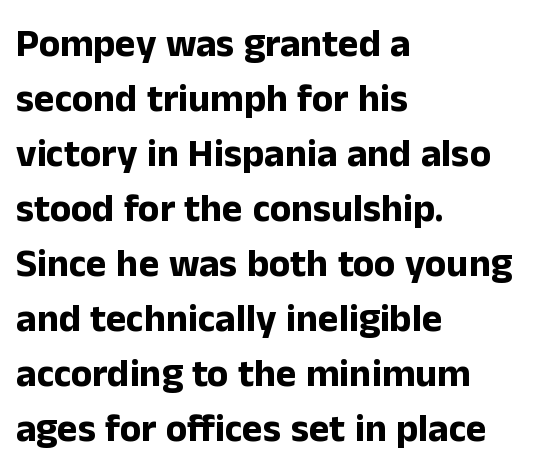
Q: Is the text bold? A: Yes.
Q: Is the text italic (slanted)? A: No, it is upright.
Q: Is the typeface a serif or a sans-serif typeface? A: Sans-serif.
Q: Is the text underlined? A: No.
Q: How is the paragraph aligned? A: Left-aligned.
Q: Is the spacing between letters normal or unusually wide? A: Normal.
Q: Is the spacing between lines tight, normal or loose? A: Normal.
Q: Width (condensed, normal, or wide)? A: Normal.
Q: Stroke contrast? A: Low.
Q: x-height? A: Medium.
Q: Monospaced? A: No.
